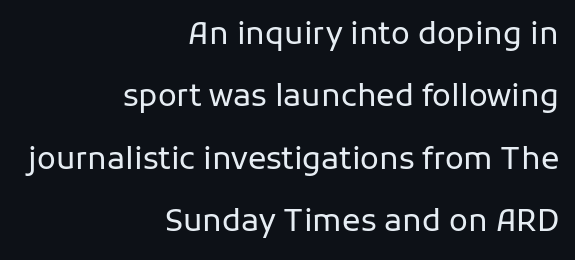
Q: Is the text bold? A: No.
Q: Is the text italic (slanted)? A: No, it is upright.
Q: Is the typeface a serif or a sans-serif typeface? A: Sans-serif.
Q: Is the text underlined? A: No.
Q: How is the paragraph aligned? A: Right-aligned.
Q: Is the spacing between letters normal or unusually wide? A: Normal.
Q: Is the spacing between lines tight, normal or loose? A: Loose.
Q: Width (condensed, normal, or wide)? A: Normal.
Q: Stroke contrast? A: Low.
Q: x-height? A: Medium.
Q: Monospaced? A: No.
